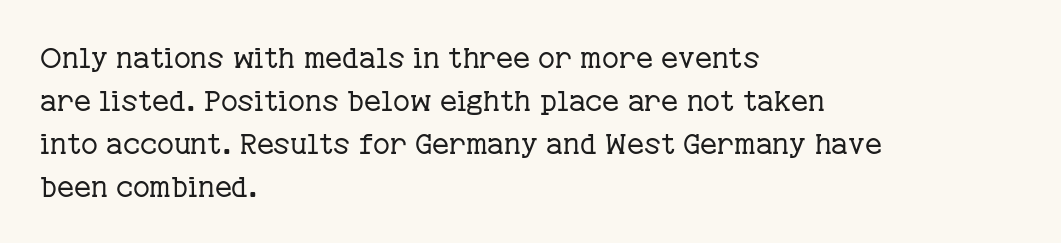
{"serif": "yes", "italic": "no", "bold": "no", "weight": "regular", "width": "normal", "stroke_contrast": "low", "x_height": "medium", "monospaced": "no", "underline": "no", "align": "left", "line_spacing": "normal", "line_spacing_ratio": 1.48, "letter_spacing": "normal", "letter_spacing_em": 0.0, "glyph_px": 29}
